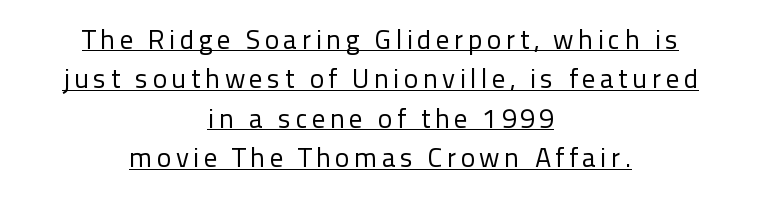
The image shows 27 px text type, upright; set centered, normal line spacing (1.46x), underlined.
